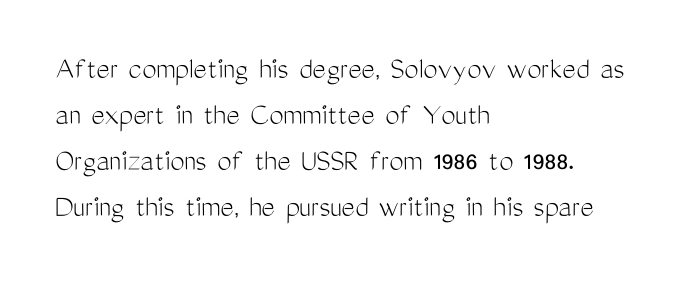
The image shows 32 px light, condensed sans-serif type, upright; set left-aligned, normal line spacing (1.44x), normal letter spacing, not underlined; medium stroke contrast and a medium x-height.
